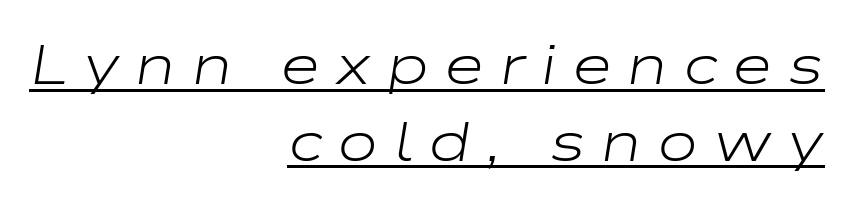
{"italic": "yes", "lean": "right", "slant_degrees": 9, "bold": "no", "weight": "light", "width": "wide", "stroke_contrast": "low", "x_height": "medium", "monospaced": "no", "underline": "yes", "align": "right", "line_spacing": "normal", "line_spacing_ratio": 1.37, "letter_spacing": "wide", "letter_spacing_em": 0.26, "glyph_px": 56}
